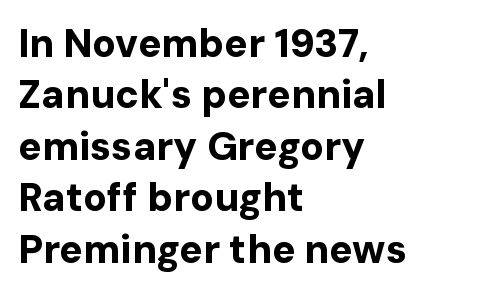
Notice how the stems are strictly vertical — no italics here. The letterforms sit shoulder to shoulder at normal distance. Letters rest on an invisible, unmarked baseline. The passage shown is emphatically bold. Each letter keeps its own natural width here, so spacing adapts to shape. Are there feet on the stems? There aren't — it's a sans.
